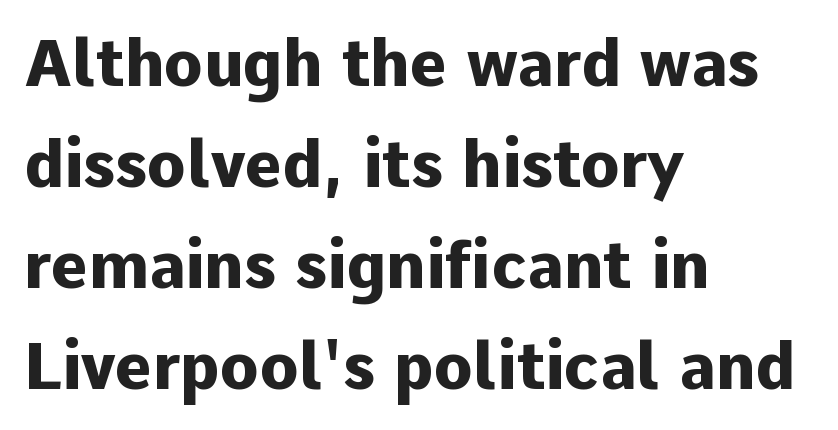
{"serif": "no", "italic": "no", "bold": "yes", "weight": "heavy", "width": "normal", "stroke_contrast": "low", "x_height": "medium", "monospaced": "no", "underline": "no", "align": "left", "line_spacing": "normal", "line_spacing_ratio": 1.58, "letter_spacing": "normal", "letter_spacing_em": 0.0, "glyph_px": 64}
